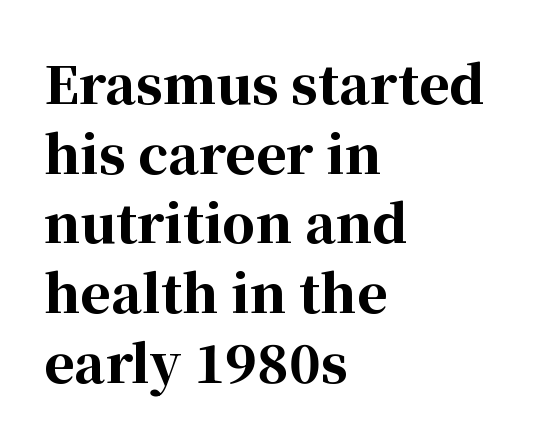
The rendering uses a bold face; every stroke is thick and dark. Students, observe: this is what conventionally led text looks like. Only glyphs here, with clear space below each row. The font's upright variant was chosen for this text. The letters advance in unequal steps, a hallmark of proportional type. Teacher's note: observe the even left margin — that is flush-left alignment.
